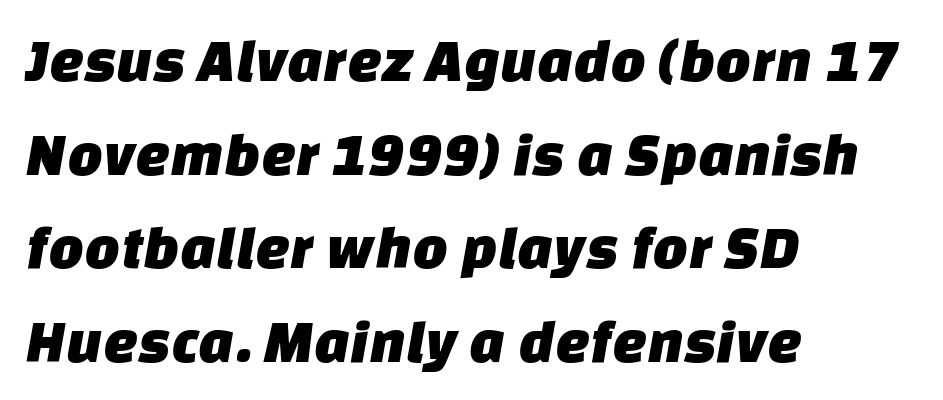
The image shows 62 px sans-serif type; set left-aligned, normal line spacing (1.51x), normal letter spacing, not underlined; low stroke contrast and a large x-height.
